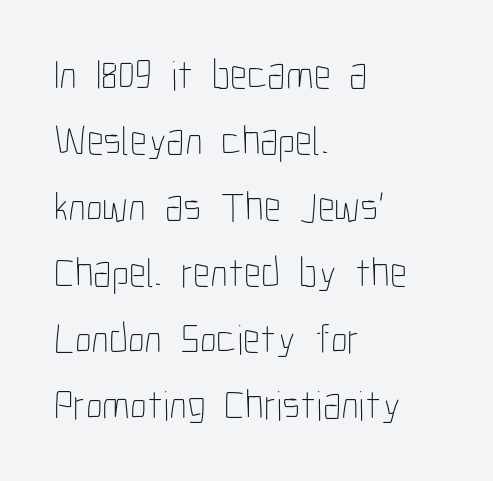
Q: Is the text bold? A: No.
Q: Is the text italic (slanted)? A: No, it is upright.
Q: Is the text underlined? A: No.
Q: How is the paragraph aligned? A: Left-aligned.
Q: Is the spacing between letters normal or unusually wide? A: Normal.
Q: Is the spacing between lines tight, normal or loose? A: Normal.
Q: Width (condensed, normal, or wide)? A: Condensed.
Q: Stroke contrast? A: Low.
Q: x-height? A: Medium.
Q: Monospaced? A: No.
